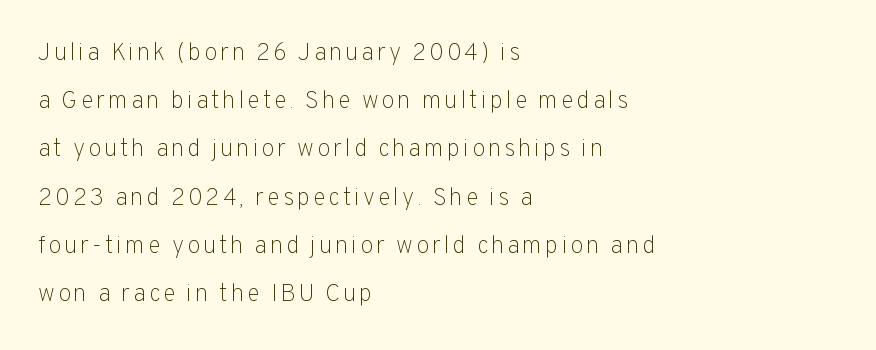
{"italic": "no", "bold": "no", "underline": "no", "align": "left", "line_spacing": "loose", "line_spacing_ratio": 2.01, "glyph_px": 24}
